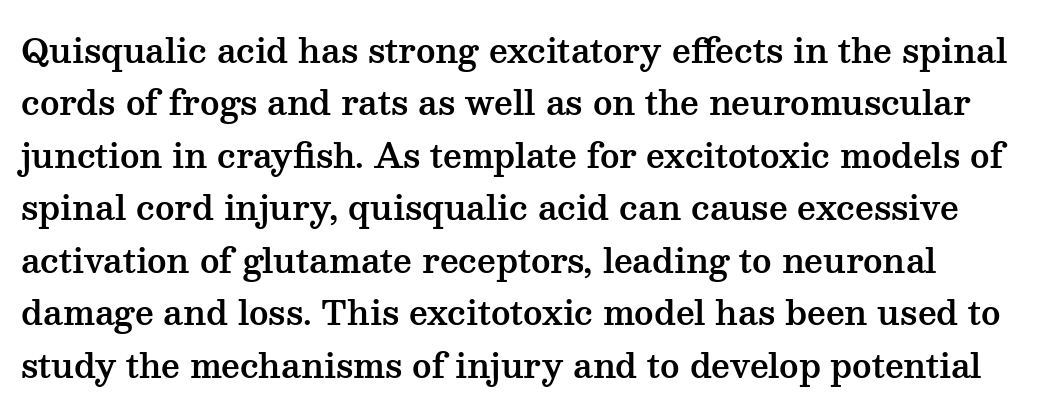
{"serif": "yes", "italic": "no", "width": "wide", "stroke_contrast": "medium", "x_height": "medium", "monospaced": "no", "underline": "no", "line_spacing": "normal", "line_spacing_ratio": 1.59, "letter_spacing": "normal", "letter_spacing_em": 0.0, "glyph_px": 33}
